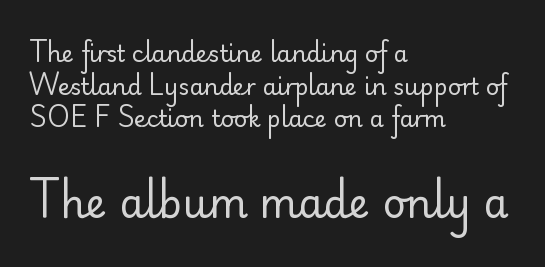
Tracking value appears to be zero — textbook default spacing. Upright lettering throughout. The passage shown is typed in a proportional face where columns would drift. Regular leading. The letters carry no serifs — their stems end cleanly without finishing strokes. Descenders are the only things crossing below the line.
